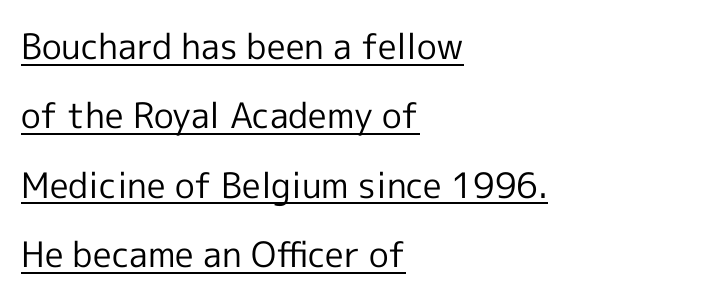
The image shows 35 px regular-weight sans-serif type, upright; set left-aligned, loose line spacing (1.98x), normal letter spacing, underlined; a medium x-height.
